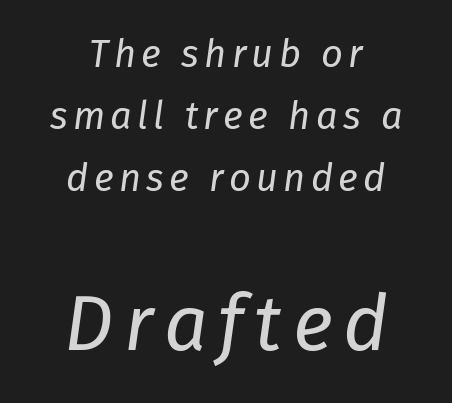
Q: Is the text bold? A: No.
Q: Is the text italic (slanted)? A: Yes, it leans right by about 8 degrees.
Q: Is the text underlined? A: No.
Q: How is the paragraph aligned? A: Centered.
Q: Is the spacing between lines tight, normal or loose? A: Normal.
Q: Which block of text is set in a larger size, the first (top) or the second (bottom)? A: The second (bottom) one.
Q: Width (condensed, normal, or wide)? A: Normal.
Q: Stroke contrast? A: Low.
Q: x-height? A: Medium.
Q: Monospaced? A: No.
